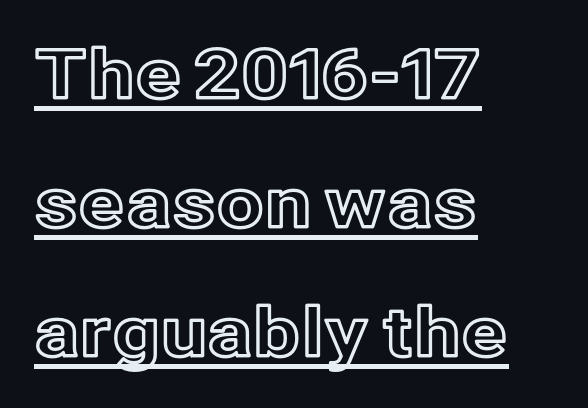
Q: Is the text italic (slanted)? A: No, it is upright.
Q: Is the text underlined? A: Yes.
Q: How is the paragraph aligned? A: Left-aligned.
Q: Is the spacing between letters normal or unusually wide? A: Normal.
Q: Is the spacing between lines tight, normal or loose? A: Loose.
Q: Width (condensed, normal, or wide)? A: Normal.
Q: x-height? A: Medium.
Q: Monospaced? A: No.
